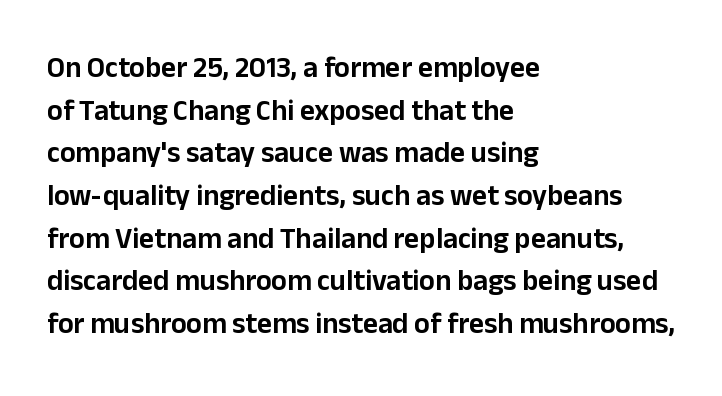
Q: Is the text italic (slanted)? A: No, it is upright.
Q: Is the typeface a serif or a sans-serif typeface? A: Sans-serif.
Q: Is the text underlined? A: No.
Q: How is the paragraph aligned? A: Left-aligned.
Q: Is the spacing between letters normal or unusually wide? A: Normal.
Q: Is the spacing between lines tight, normal or loose? A: Normal.
Q: Width (condensed, normal, or wide)? A: Normal.
Q: Stroke contrast? A: Low.
Q: x-height? A: Medium.
Q: Monospaced? A: No.
